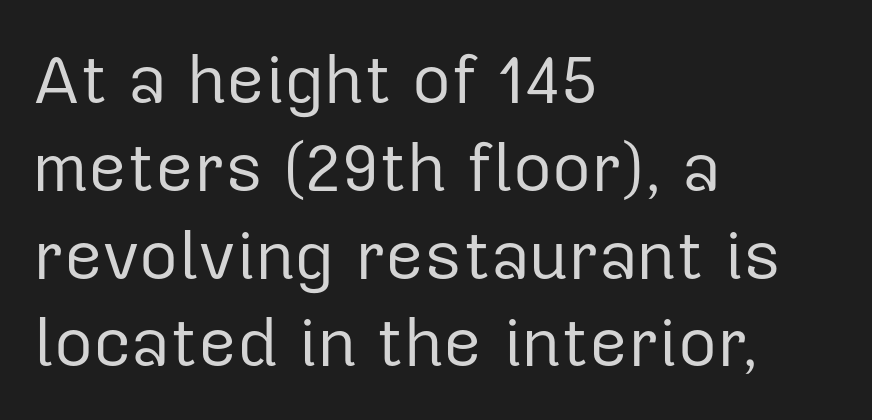
Q: Is the text bold? A: No.
Q: Is the text italic (slanted)? A: No, it is upright.
Q: Is the typeface a serif or a sans-serif typeface? A: Sans-serif.
Q: Is the text underlined? A: No.
Q: How is the paragraph aligned? A: Left-aligned.
Q: Is the spacing between letters normal or unusually wide? A: Normal.
Q: Is the spacing between lines tight, normal or loose? A: Normal.
Q: Width (condensed, normal, or wide)? A: Normal.
Q: Stroke contrast? A: Low.
Q: x-height? A: Medium.
Q: Monospaced? A: No.
